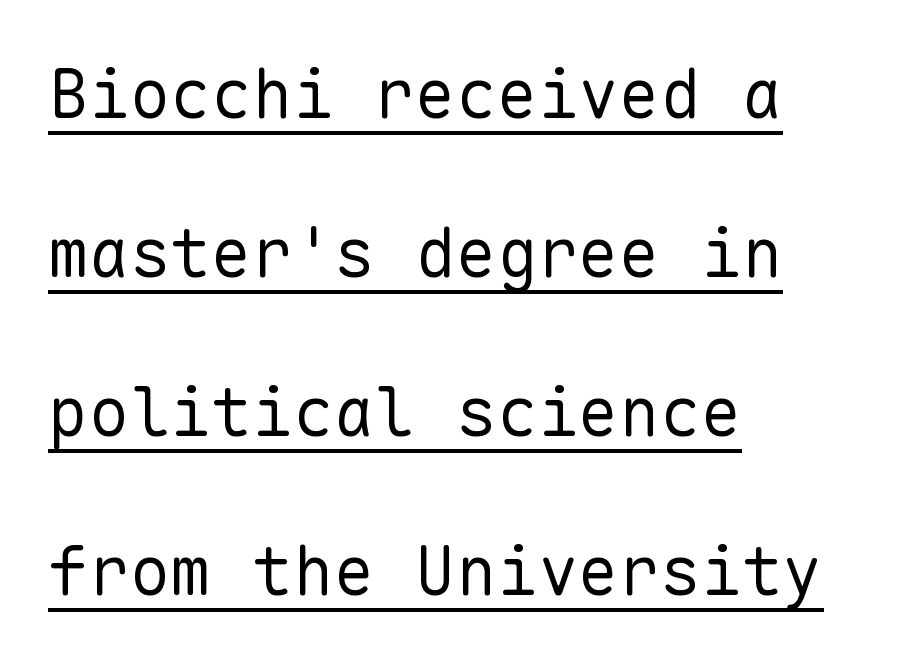
Q: Is the text bold? A: No.
Q: Is the text italic (slanted)? A: No, it is upright.
Q: Is the typeface a serif or a sans-serif typeface? A: Sans-serif.
Q: Is the text underlined? A: Yes.
Q: How is the paragraph aligned? A: Left-aligned.
Q: Is the spacing between letters normal or unusually wide? A: Normal.
Q: Is the spacing between lines tight, normal or loose? A: Loose.
Q: Width (condensed, normal, or wide)? A: Normal.
Q: Stroke contrast? A: Low.
Q: x-height? A: Medium.
Q: Monospaced? A: Yes.
